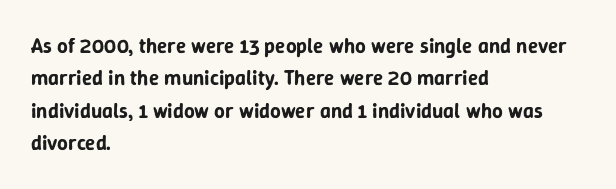
Q: Is the text italic (slanted)? A: No, it is upright.
Q: Is the text underlined? A: No.
Q: How is the paragraph aligned? A: Left-aligned.
Q: Is the spacing between letters normal or unusually wide? A: Normal.
Q: Is the spacing between lines tight, normal or loose? A: Normal.
